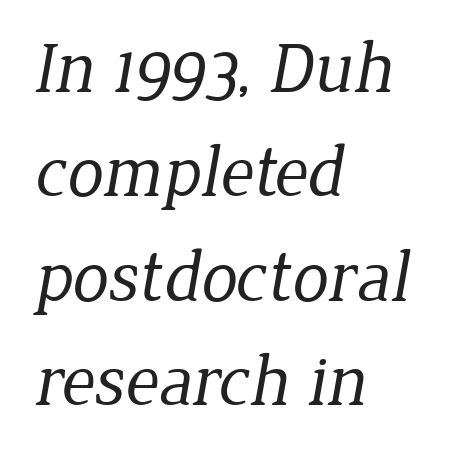
Q: Is the text bold? A: No.
Q: Is the typeface a serif or a sans-serif typeface? A: Serif.
Q: Is the text underlined? A: No.
Q: How is the paragraph aligned? A: Left-aligned.
Q: Is the spacing between letters normal or unusually wide? A: Normal.
Q: Is the spacing between lines tight, normal or loose? A: Normal.
Q: Width (condensed, normal, or wide)? A: Normal.
Q: Stroke contrast? A: Low.
Q: x-height? A: Medium.
Q: Monospaced? A: No.
